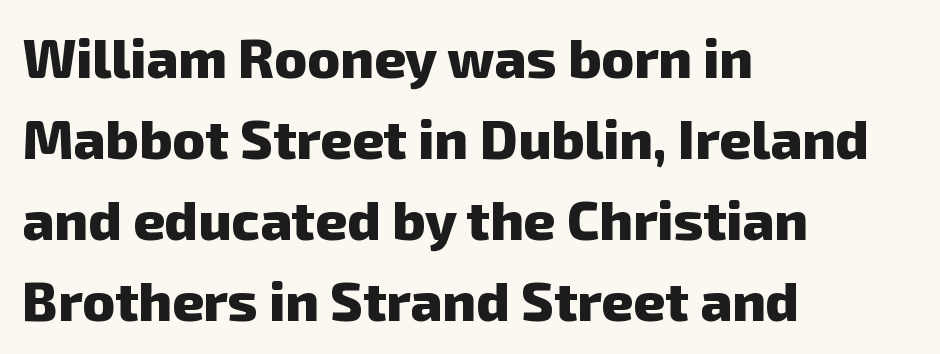
{"serif": "no", "bold": "yes", "weight": "heavy", "width": "normal", "stroke_contrast": "low", "x_height": "medium", "monospaced": "no", "underline": "no", "align": "left", "line_spacing": "normal", "line_spacing_ratio": 1.47, "letter_spacing": "normal", "letter_spacing_em": 0.0, "glyph_px": 55}
